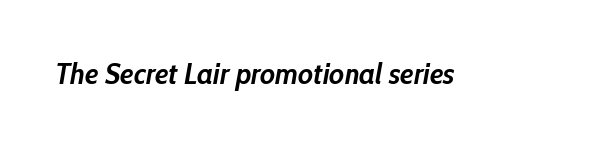
Rendered with sloped, italic letterforms. The gap between lines stays unmarked. Characters follow at the spacing the type designer built in. Notice how thick the strokes are: this is what a full bold looks like. These lines are rendered in a variable-pitch font.
